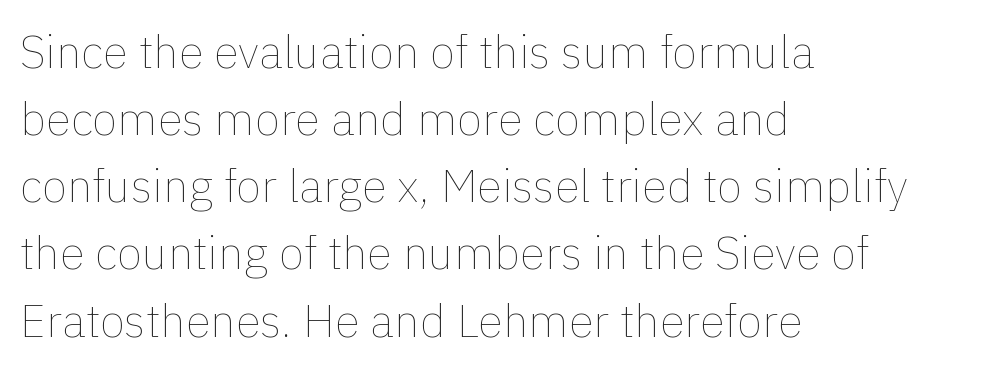
Q: Is the text bold? A: No.
Q: Is the text italic (slanted)? A: No, it is upright.
Q: Is the text underlined? A: No.
Q: How is the paragraph aligned? A: Left-aligned.
Q: Is the spacing between letters normal or unusually wide? A: Normal.
Q: Is the spacing between lines tight, normal or loose? A: Normal.
Q: Width (condensed, normal, or wide)? A: Normal.
Q: x-height? A: Medium.
Q: Monospaced? A: No.
